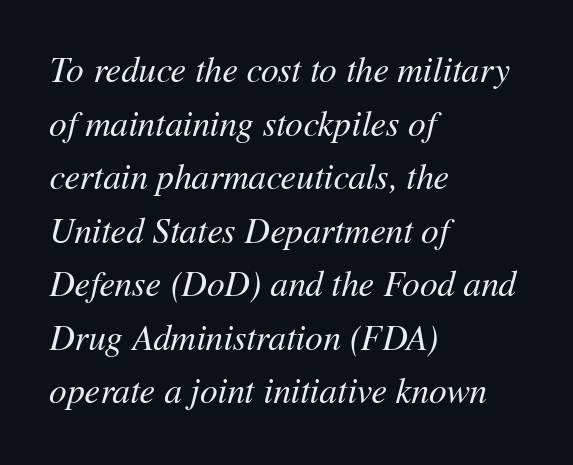
A typesetter would call this zero additional tracking. Alignment: flush left. Lines of text with bare space underneath. The space between consecutive lines is moderate. Think of a printed novel: that variable character pitch is what you see here. Looking at the ascenders, they clearly lean.
